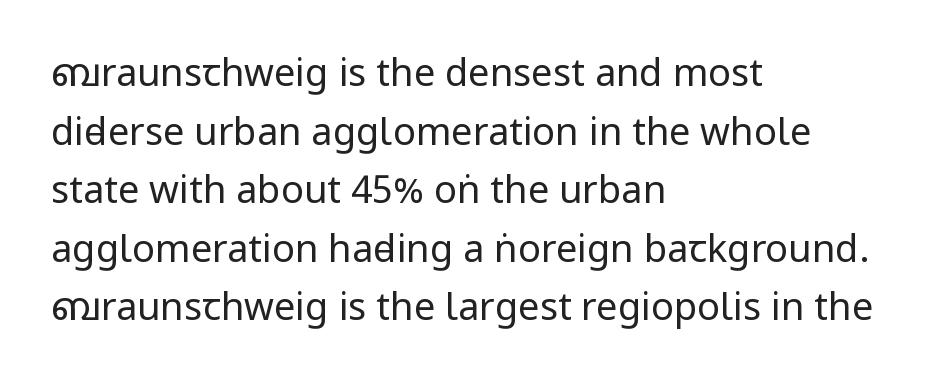
The image shows 38 px regular-weight, condensed sans-serif type, upright; set left-aligned, normal line spacing (1.54x), normal letter spacing, not underlined; low stroke contrast.
